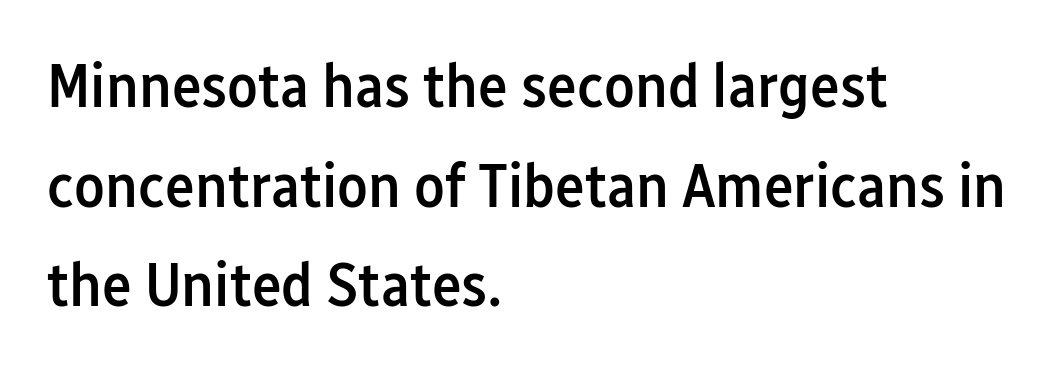
The image shows 63 px semibold, condensed sans-serif type, upright; set left-aligned, normal line spacing (1.58x), normal letter spacing, not underlined; low stroke contrast and a medium x-height.
